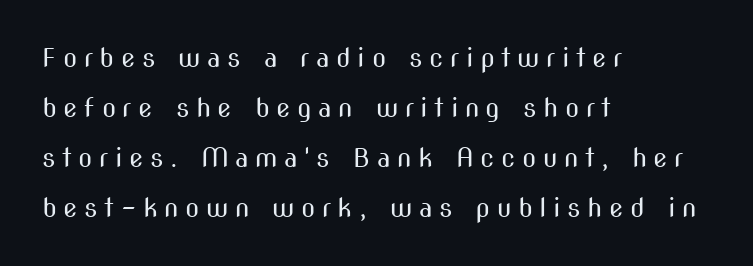
{"italic": "no", "bold": "no", "underline": "no", "align": "left", "line_spacing": "loose", "line_spacing_ratio": 1.92, "letter_spacing": "wide", "letter_spacing_em": 0.25, "glyph_px": 26}
